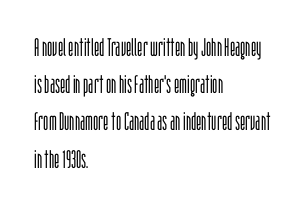
Q: Is the text bold? A: No.
Q: Is the text italic (slanted)? A: No, it is upright.
Q: Is the text underlined? A: No.
Q: How is the paragraph aligned? A: Left-aligned.
Q: Is the spacing between letters normal or unusually wide? A: Normal.
Q: Is the spacing between lines tight, normal or loose? A: Normal.
